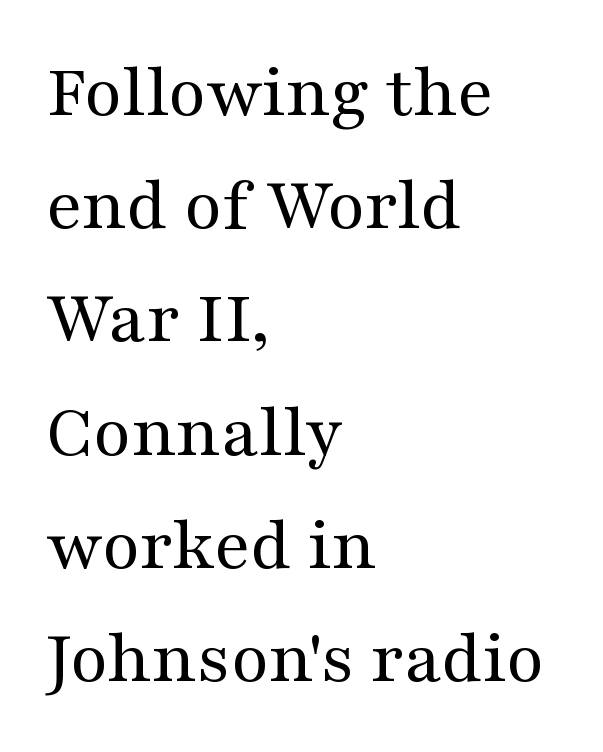
{"serif": "yes", "italic": "no", "bold": "no", "weight": "regular", "width": "wide", "stroke_contrast": "medium", "x_height": "medium", "monospaced": "no", "underline": "no", "align": "left", "line_spacing": "normal", "line_spacing_ratio": 1.47, "letter_spacing": "normal", "letter_spacing_em": 0.0, "glyph_px": 77}
